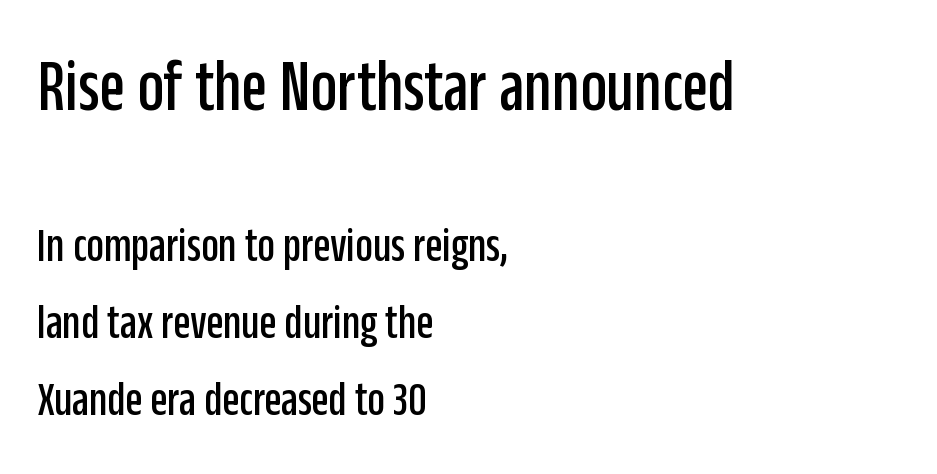
Which margin do the lines hug? The left one — the right edge is uneven. Block one is the big one; block two sits smaller underneath. The letters advance in unequal steps, a hallmark of proportional type. The rendering uses a moderate line-height, typical for paragraphs.
